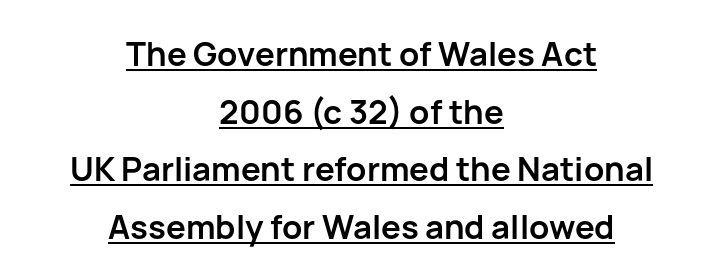
Q: Is the text bold? A: Yes.
Q: Is the text italic (slanted)? A: No, it is upright.
Q: Is the typeface a serif or a sans-serif typeface? A: Sans-serif.
Q: Is the text underlined? A: Yes.
Q: How is the paragraph aligned? A: Centered.
Q: Is the spacing between letters normal or unusually wide? A: Normal.
Q: Width (condensed, normal, or wide)? A: Normal.
Q: Stroke contrast? A: Low.
Q: x-height? A: Medium.
Q: Monospaced? A: No.
